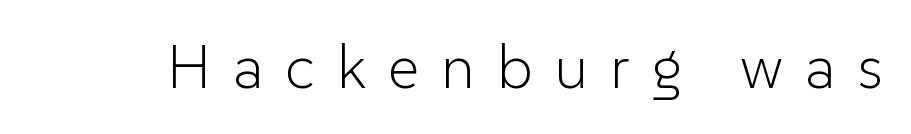
Q: Is the text bold? A: No.
Q: Is the text italic (slanted)? A: No, it is upright.
Q: Is the typeface a serif or a sans-serif typeface? A: Sans-serif.
Q: Is the text underlined? A: No.
Q: Is the spacing between letters normal or unusually wide? A: Unusually wide.
Q: Width (condensed, normal, or wide)? A: Normal.
Q: Stroke contrast? A: Low.
Q: x-height? A: Medium.
Q: Monospaced? A: No.
